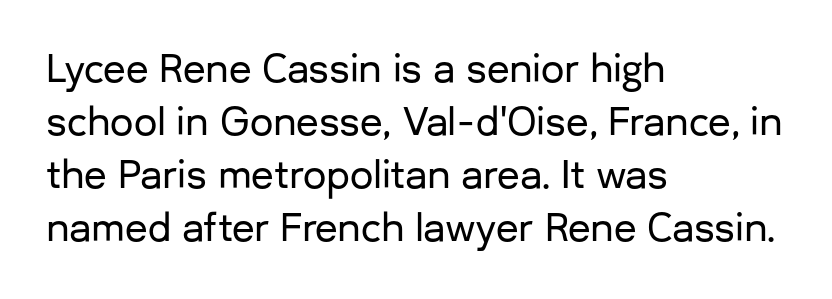
The image shows 37 px sans-serif type, upright; set left-aligned, normal line spacing (1.43x), normal letter spacing, not underlined; low stroke contrast and a medium x-height.
